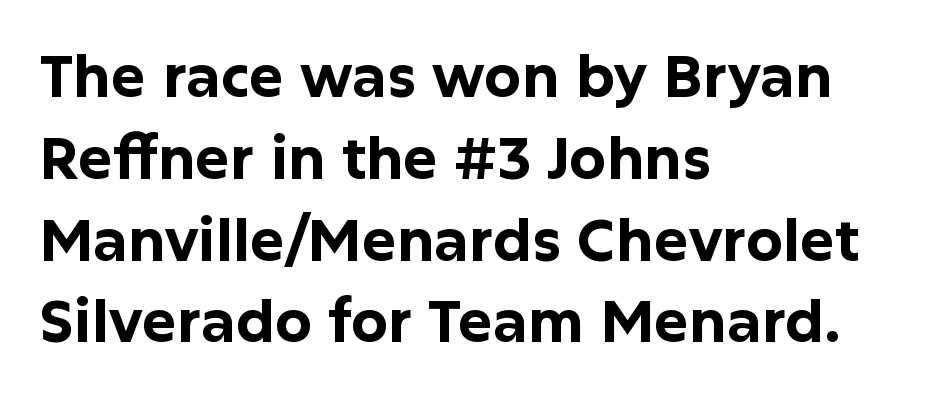
The image shows 58 px bold sans-serif type, upright; set left-aligned, normal line spacing (1.41x), normal letter spacing, not underlined; low stroke contrast and a medium x-height.
